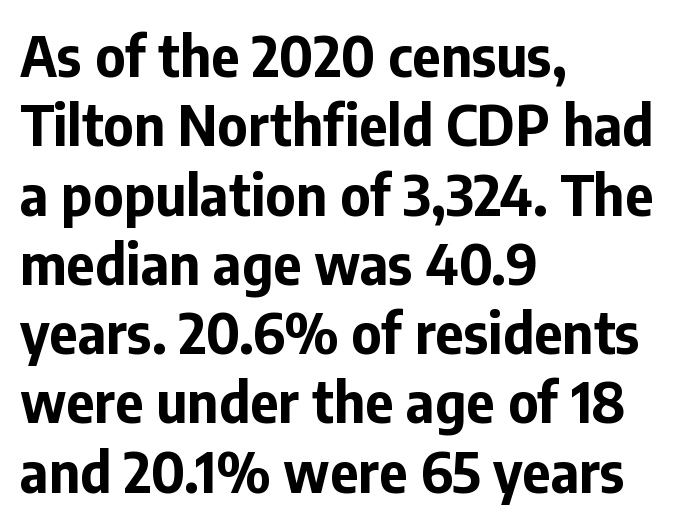
The image shows 55 px bold sans-serif type, upright; set left-aligned, normal line spacing (1.26x), normal letter spacing, not underlined; low stroke contrast and a medium x-height.
